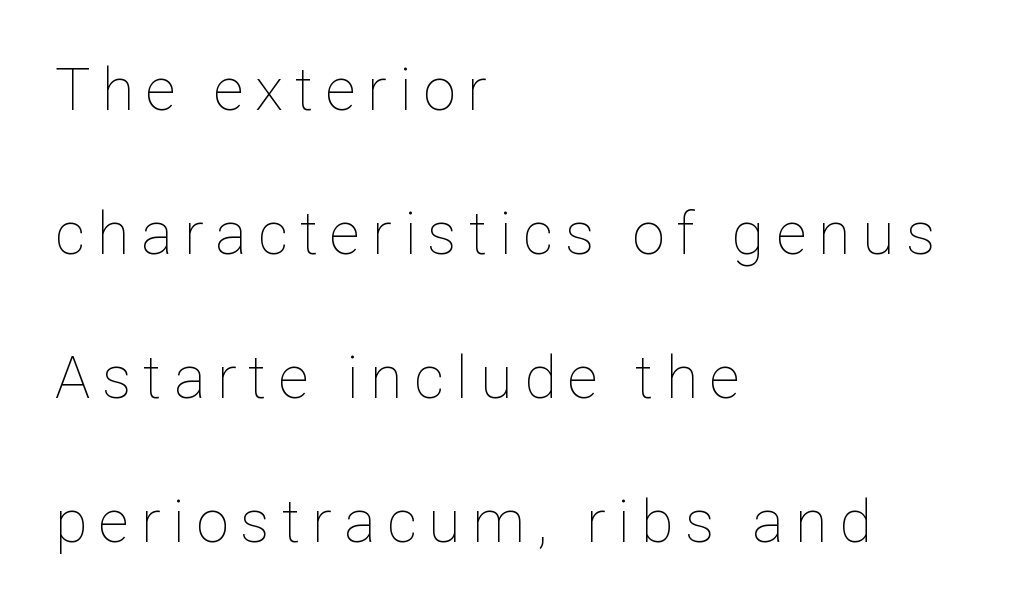
{"italic": "no", "bold": "no", "weight": "thin", "width": "normal", "stroke_contrast": "low", "x_height": "medium", "monospaced": "no", "underline": "no", "align": "left", "line_spacing": "loose", "line_spacing_ratio": 2.44, "letter_spacing": "wide", "letter_spacing_em": 0.2, "glyph_px": 59}
